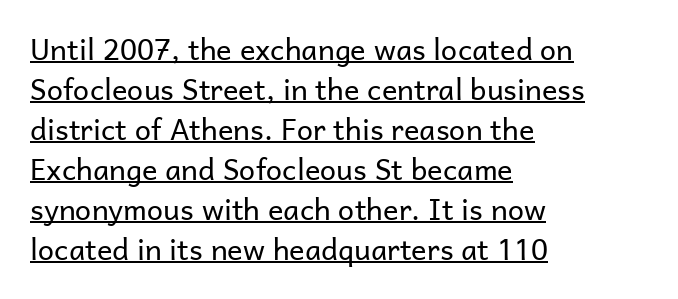
Compared with a typical body face, this is equally light or lighter still. Visually the block forms a straight wall on the left and a jagged coastline on the right. The passage shown is underscored from start to finish. Think of a printed novel: that variable character pitch is what you see here. Line spacing here is normal.
